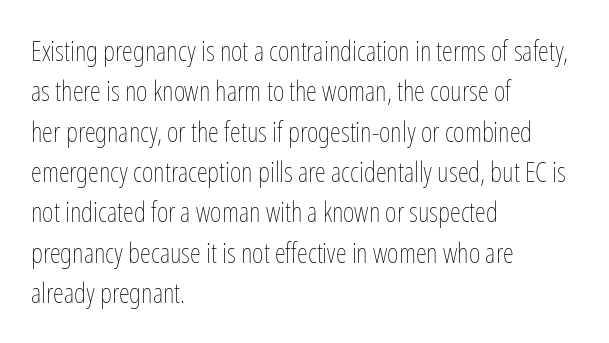
The image shows 28 px thin, condensed type, upright; set left-aligned, normal line spacing (1.44x), normal letter spacing, not underlined; low stroke contrast and a medium x-height.
